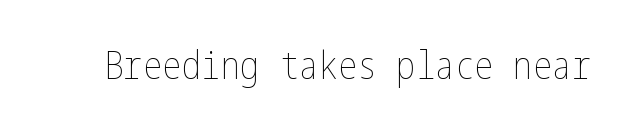
Q: Is the text bold? A: No.
Q: Is the text italic (slanted)? A: No, it is upright.
Q: Is the text underlined? A: No.
Q: Is the spacing between letters normal or unusually wide? A: Normal.
Q: Width (condensed, normal, or wide)? A: Condensed.
Q: Stroke contrast? A: Low.
Q: x-height? A: Medium.
